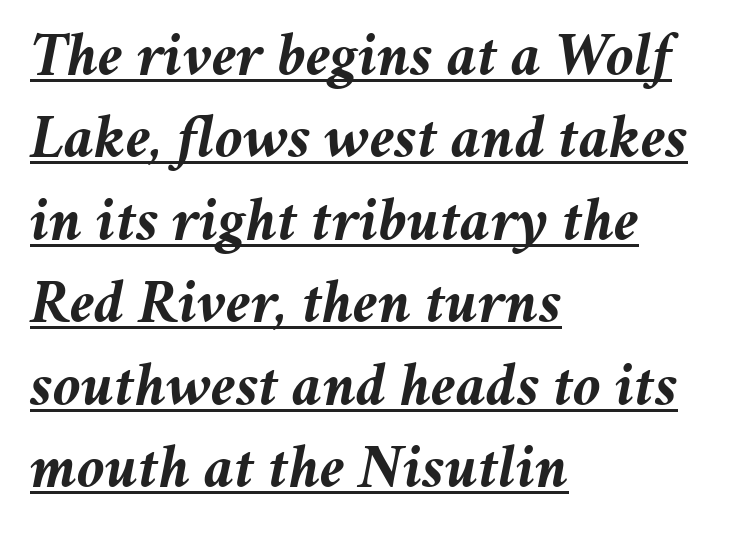
The image shows 62 px semibold type, italic (leaning right); set left-aligned, normal line spacing (1.33x), normal letter spacing, underlined; medium stroke contrast and a medium x-height.
